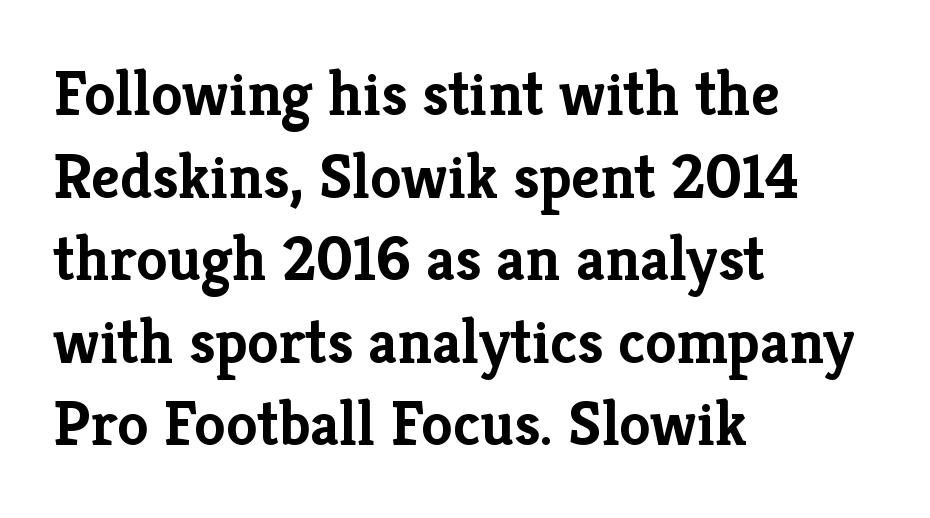
The image shows 63 px semibold serif type, upright; set left-aligned, normal line spacing (1.31x), normal letter spacing, not underlined; low stroke contrast and a medium x-height.
